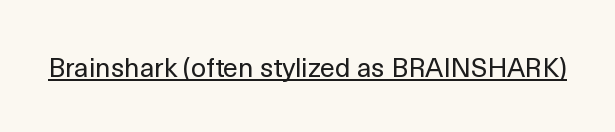
Vertical stems look standard width or narrower in stroke. This sample carries an underscore along the baseline area. Notice how the stems are strictly vertical — no italics here. Spacing between characters is what you'd get straight out of the box.
